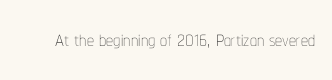
{"italic": "no", "bold": "no", "weight": "thin", "width": "condensed", "stroke_contrast": "low", "x_height": "medium", "monospaced": "no", "underline": "no", "letter_spacing": "normal", "letter_spacing_em": 0.0, "glyph_px": 28}
